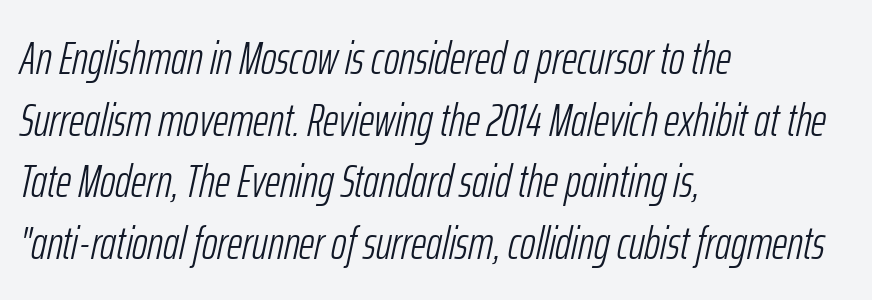
These lines stack with their left ends in a neat column. Compared with a typical body face, this is equally light or lighter still. Summary of vertical rhythm: regular, with standard interline spacing. The foot of each line stays bare and open. Is the type slanted? Yes — the strokes lean at a clear angle. Looks like regular typesetting: each glyph gets only the width it needs.
